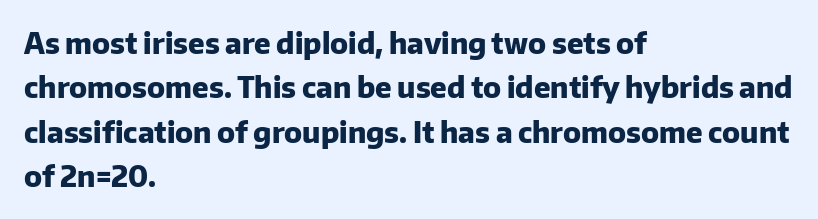
The image shows 29 px heavy sans-serif type, upright; set left-aligned, normal line spacing (1.53x), normal letter spacing, not underlined; low stroke contrast and a medium x-height.
